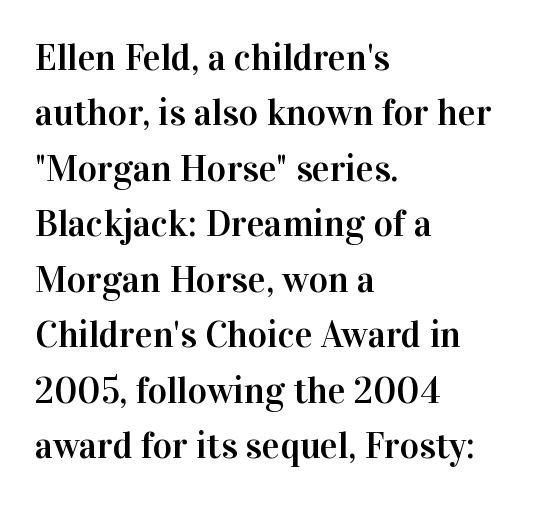
The face used here is proportionally spaced, like ordinary book or web type. The horizontal fit of the characters is conventional and even. In CSS terms this would be text-align: left. Check the space under the baseline: it is left empty. Line spacing here is normal.
